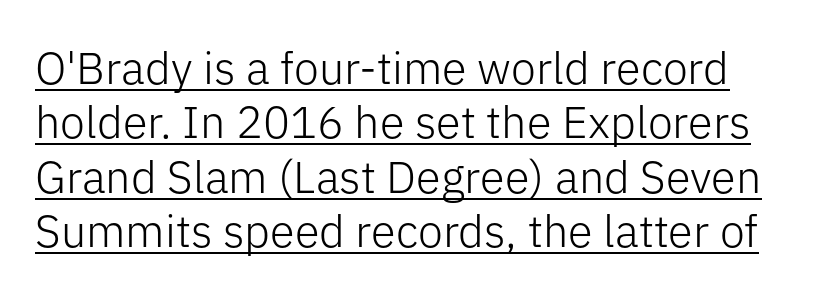
Q: Is the text bold? A: No.
Q: Is the text italic (slanted)? A: No, it is upright.
Q: Is the typeface a serif or a sans-serif typeface? A: Sans-serif.
Q: Is the text underlined? A: Yes.
Q: Is the spacing between letters normal or unusually wide? A: Normal.
Q: Width (condensed, normal, or wide)? A: Normal.
Q: Stroke contrast? A: Low.
Q: x-height? A: Medium.
Q: Monospaced? A: No.
